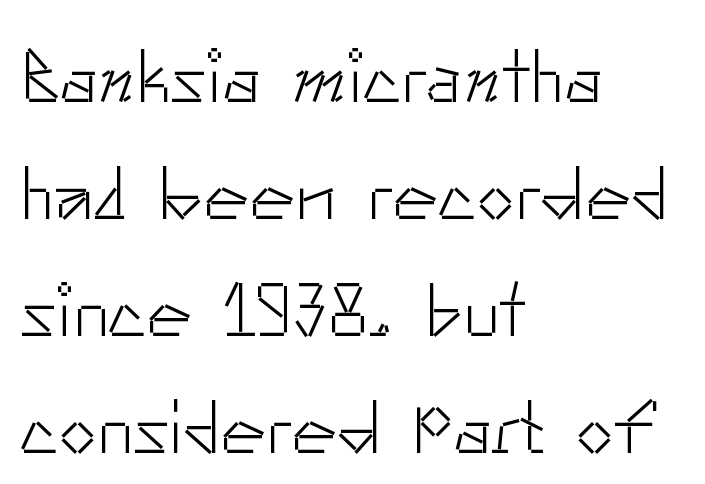
The image shows 76 px light sans-serif type, upright; set left-aligned, normal line spacing (1.54x), normal letter spacing, not underlined; low stroke contrast and a small x-height.
